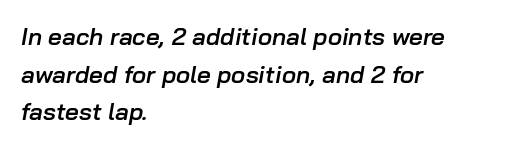
{"italic": "yes", "lean": "right", "slant_degrees": 10, "bold": "semi", "underline": "no", "align": "left", "line_spacing": "normal", "line_spacing_ratio": 1.57, "letter_spacing": "normal", "letter_spacing_em": 0.0, "glyph_px": 24}
